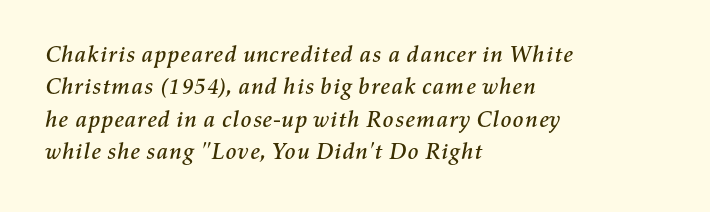
The image shows 23 px text type, italic (leaning right); set left-aligned, normal line spacing (1.41x), normal letter spacing, not underlined.
